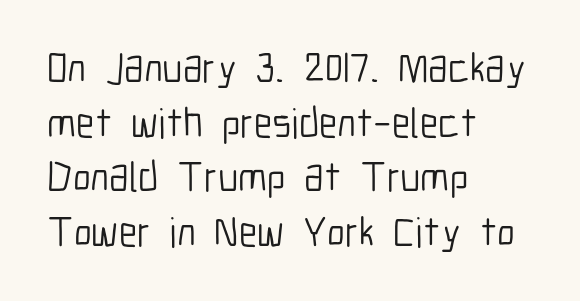
Tracking value appears to be zero — textbook default spacing. A typesetter would label this face a sans. This sample has the flowing, uneven cadence of proportional lettering. The text block is weighted toward the left margin, trailing off unevenly rightward.
